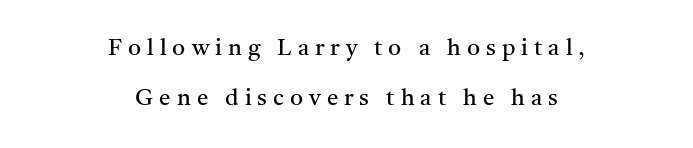
The image shows 23 px text type, upright; set centered, loose line spacing (2.17x), unusually wide letter spacing (+0.26 em), not underlined.
